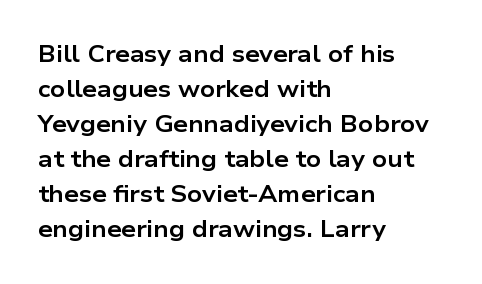
The image shows 23 px bold type, upright; set left-aligned, normal line spacing (1.52x), normal letter spacing, not underlined.
